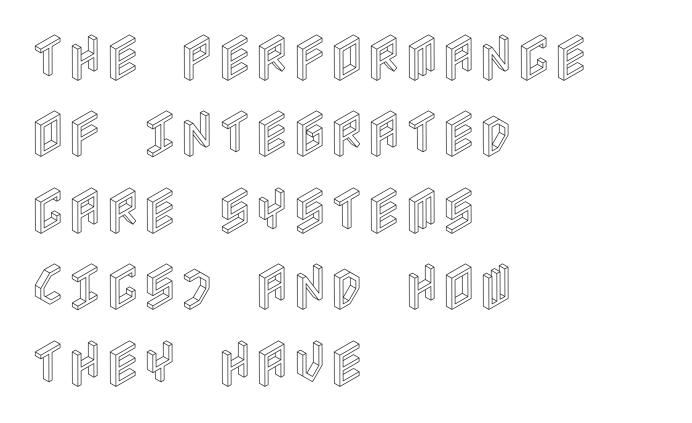
In terms of letterspacing, this is plain default setting. Posture: vertical. The rendering uses a moderate line-height, typical for paragraphs. The passage is arranged the way most books set body copy — flush left. No word sits above an underline.
